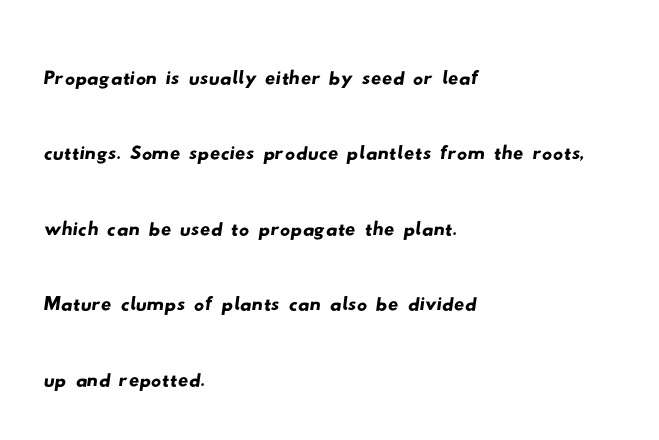
Q: Is the typeface a serif or a sans-serif typeface? A: Sans-serif.
Q: Is the text underlined? A: No.
Q: How is the paragraph aligned? A: Left-aligned.
Q: Is the spacing between letters normal or unusually wide? A: Normal.
Q: Is the spacing between lines tight, normal or loose? A: Normal.
Q: Width (condensed, normal, or wide)? A: Wide.
Q: Stroke contrast? A: Low.
Q: x-height? A: Small.
Q: Monospaced? A: No.
